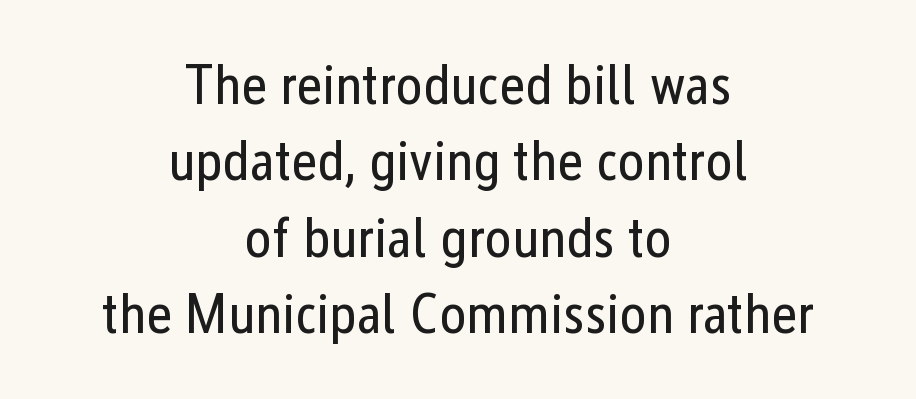
The image shows 57 px regular-weight, condensed sans-serif type, upright; set centered, normal line spacing (1.34x), normal letter spacing, not underlined; low stroke contrast and a medium x-height.
